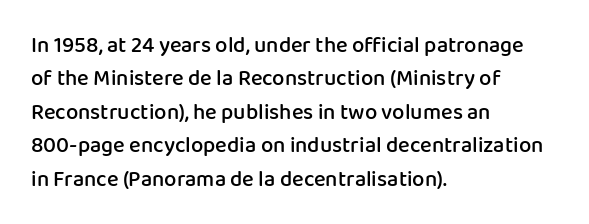
Rows of type keep a routine distance in the vertical direction. Default kerning and tracking; the words read as compact shapes. The font's upright variant was chosen for this text. As a designer I'd log this as weight 600, semibold. The string is rendered with underlining switched off.
